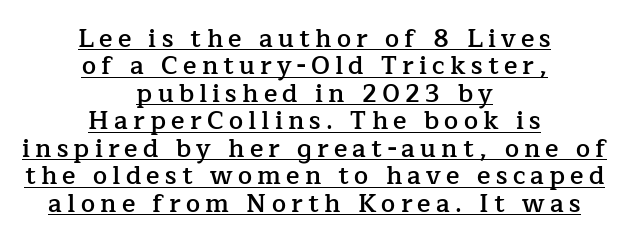
Its strokes are somewhat broadened, the hallmark of semibold type. The lines are packed closely together with very little leading. The rag falls on both sides of this text block equally. A baseline rule has been typeset under these characters. Is the letter spacing exaggerated? Yes — the characters are pushed far apart.
